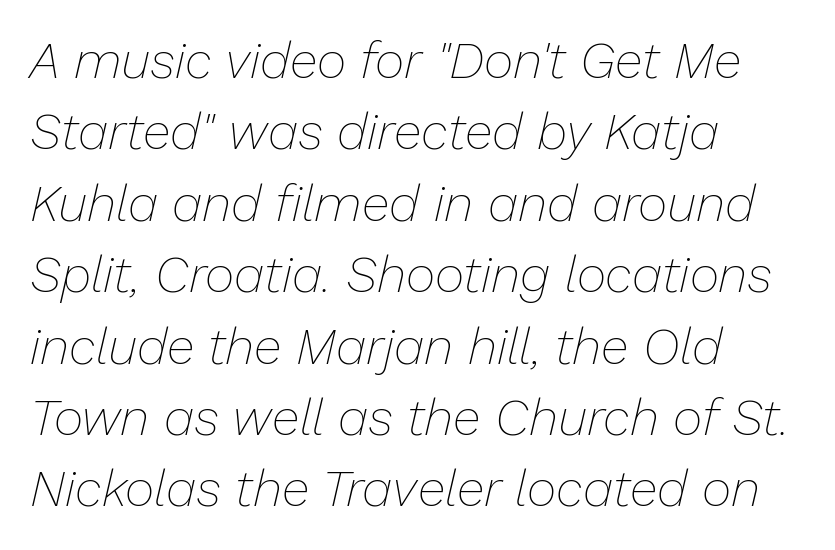
{"italic": "yes", "lean": "right", "slant_degrees": 13, "bold": "no", "weight": "thin", "width": "normal", "stroke_contrast": "low", "x_height": "medium", "monospaced": "no", "underline": "no", "align": "left", "line_spacing": "normal", "line_spacing_ratio": 1.4, "letter_spacing": "normal", "letter_spacing_em": 0.0, "glyph_px": 51}
